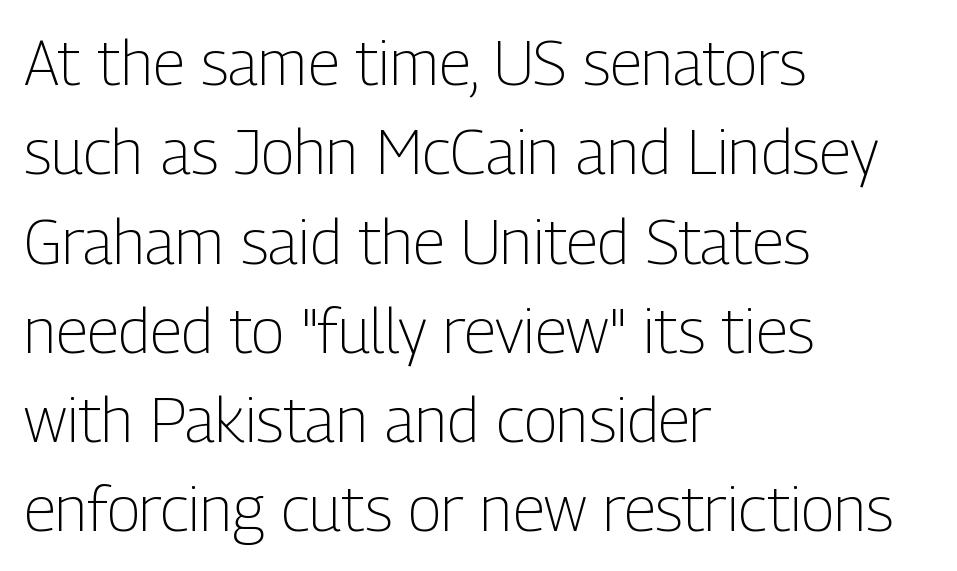
The image shows 62 px light, condensed sans-serif type, upright; set left-aligned, normal line spacing (1.44x), normal letter spacing, not underlined; low stroke contrast and a medium x-height.
